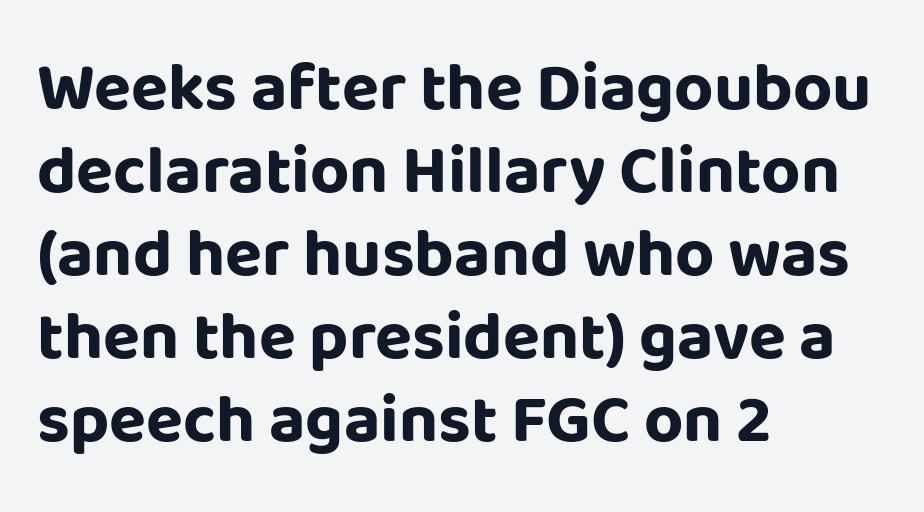
Glyph-to-glyph distance matches everyday printed text. The foot of each line stays bare and open. These lines were composed using upright roman letters. Typeset ragged right — the left edge is the straight one. The rendering uses natural spacing where letterforms have individual widths. Does the weight exceed regular? Yes, all the way to bold.
